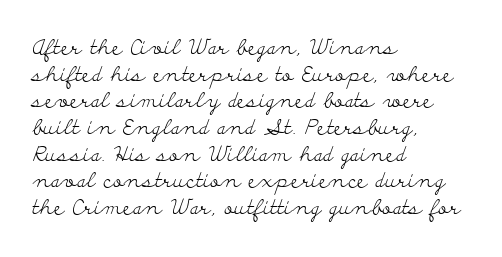
{"bold": "no", "underline": "no", "align": "left", "line_spacing": "normal", "line_spacing_ratio": 1.27, "letter_spacing": "normal", "letter_spacing_em": 0.0, "glyph_px": 21}
